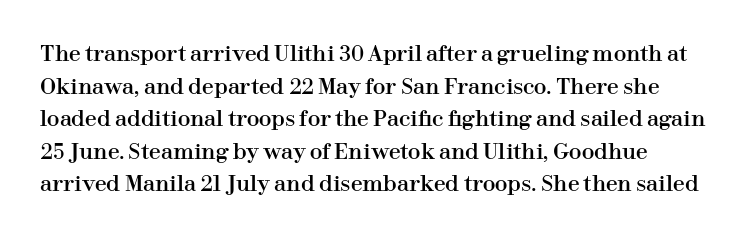
Q: Is the text italic (slanted)? A: No, it is upright.
Q: Is the text underlined? A: No.
Q: Is the spacing between letters normal or unusually wide? A: Normal.
Q: Is the spacing between lines tight, normal or loose? A: Normal.
